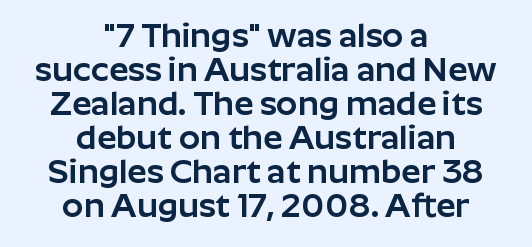
{"serif": "no", "italic": "no", "width": "normal", "stroke_contrast": "low", "x_height": "medium", "monospaced": "no", "underline": "no", "align": "center", "line_spacing": "tight", "line_spacing_ratio": 1.0, "letter_spacing": "normal", "letter_spacing_em": 0.0, "glyph_px": 34}
